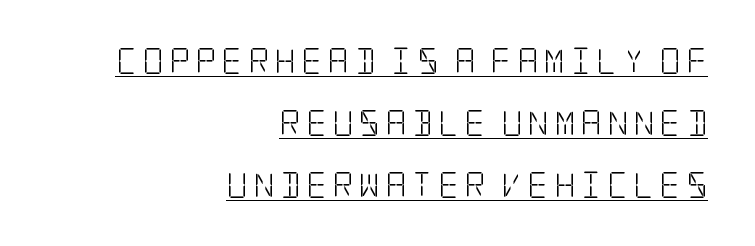
{"italic": "no", "bold": "no", "underline": "yes", "align": "right", "line_spacing": "loose", "line_spacing_ratio": 2.38, "letter_spacing": "wide", "letter_spacing_em": 0.2, "glyph_px": 26}
